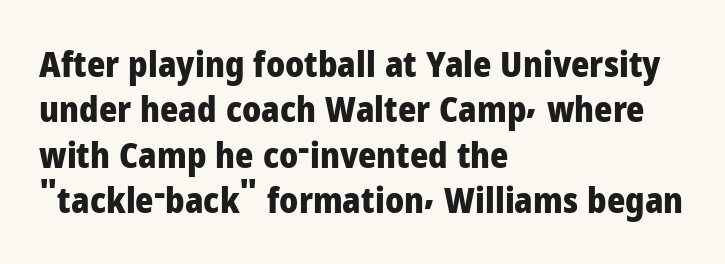
Q: Is the text bold? A: Yes.
Q: Is the text italic (slanted)? A: No, it is upright.
Q: Is the typeface a serif or a sans-serif typeface? A: Sans-serif.
Q: Is the text underlined? A: No.
Q: How is the paragraph aligned? A: Left-aligned.
Q: Is the spacing between letters normal or unusually wide? A: Normal.
Q: Is the spacing between lines tight, normal or loose? A: Normal.
Q: Width (condensed, normal, or wide)? A: Normal.
Q: Stroke contrast? A: Low.
Q: x-height? A: Medium.
Q: Monospaced? A: No.
